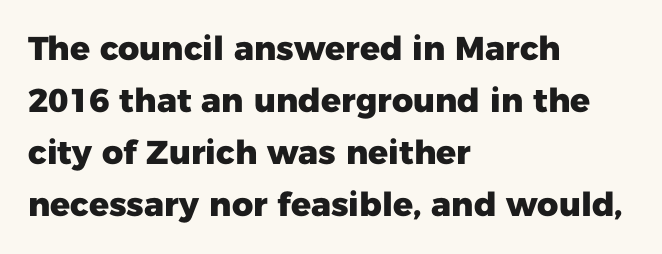
Q: Is the text bold? A: Yes.
Q: Is the text italic (slanted)? A: No, it is upright.
Q: Is the typeface a serif or a sans-serif typeface? A: Sans-serif.
Q: Is the text underlined? A: No.
Q: How is the paragraph aligned? A: Left-aligned.
Q: Is the spacing between letters normal or unusually wide? A: Normal.
Q: Is the spacing between lines tight, normal or loose? A: Normal.
Q: Width (condensed, normal, or wide)? A: Normal.
Q: Stroke contrast? A: Low.
Q: x-height? A: Medium.
Q: Monospaced? A: No.
